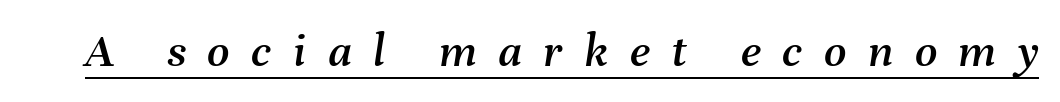
This sample has the flowing, uneven cadence of proportional lettering. Short note: letters widely spaced. Italic? Definitely — the glyphs are oblique. Honestly, the underline is the first thing you notice here.
